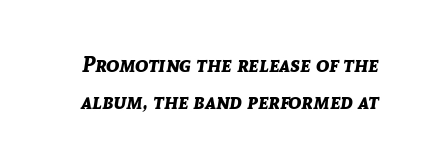
Q: Is the text bold? A: Yes.
Q: Is the text italic (slanted)? A: Yes, it leans right by about 8 degrees.
Q: Is the text underlined? A: No.
Q: Is the spacing between letters normal or unusually wide? A: Normal.
Q: Is the spacing between lines tight, normal or loose? A: Normal.
